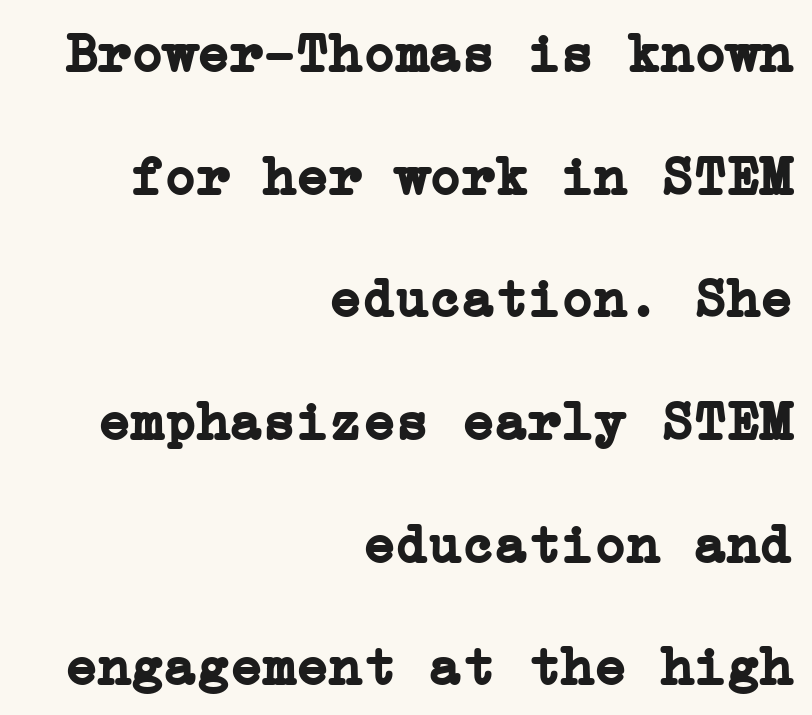
Q: Is the text bold? A: Yes.
Q: Is the text italic (slanted)? A: No, it is upright.
Q: Is the typeface a serif or a sans-serif typeface? A: Serif.
Q: Is the text underlined? A: No.
Q: How is the paragraph aligned? A: Right-aligned.
Q: Is the spacing between letters normal or unusually wide? A: Normal.
Q: Is the spacing between lines tight, normal or loose? A: Loose.
Q: Width (condensed, normal, or wide)? A: Normal.
Q: Stroke contrast? A: Low.
Q: x-height? A: Medium.
